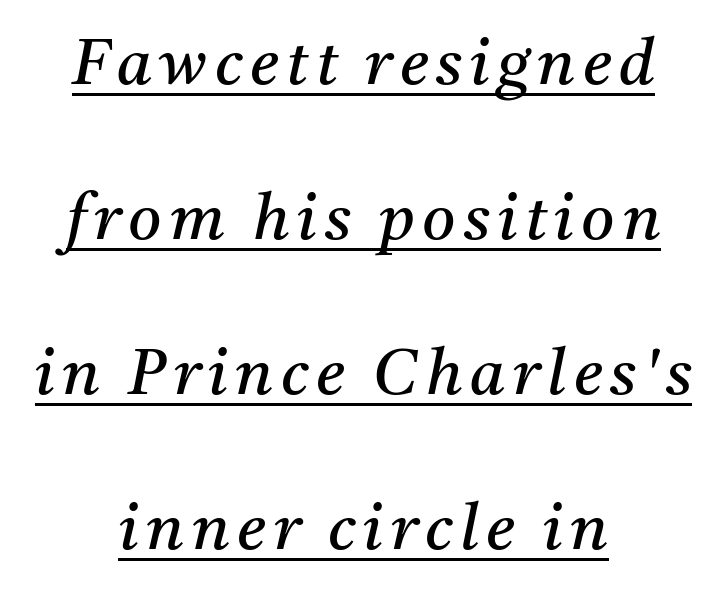
The image shows 64 px regular-weight serif type, italic (leaning right); set centered, loose line spacing (2.42x), underlined; medium stroke contrast and a medium x-height.
